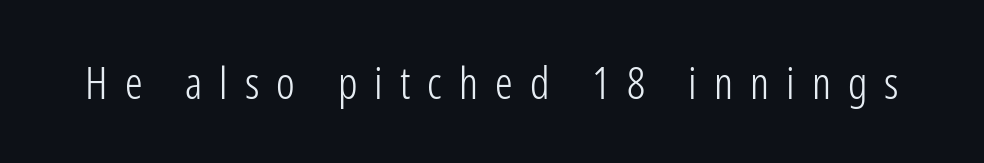
The line texture is sparse and dotted thanks to wide tracking. Designer's note — italics off, roman on. Letters rest on an invisible, unmarked baseline. A typesetter would call this proportional, since set widths differ per character.
